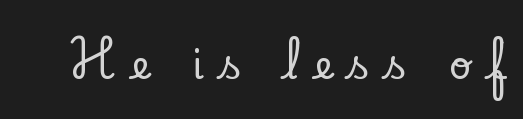
The image shows 39 px serif type, upright; set unusually wide letter spacing (+0.4 em), not underlined; low stroke contrast and a small x-height.
